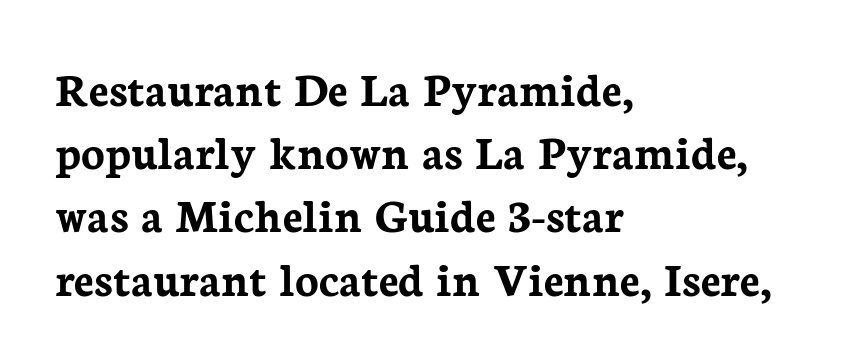
{"serif": "yes", "italic": "no", "bold": "yes", "weight": "semibold", "width": "normal", "stroke_contrast": "low", "x_height": "medium", "monospaced": "no", "underline": "no", "align": "left", "line_spacing": "normal", "line_spacing_ratio": 1.29, "letter_spacing": "normal", "letter_spacing_em": 0.0, "glyph_px": 49}
